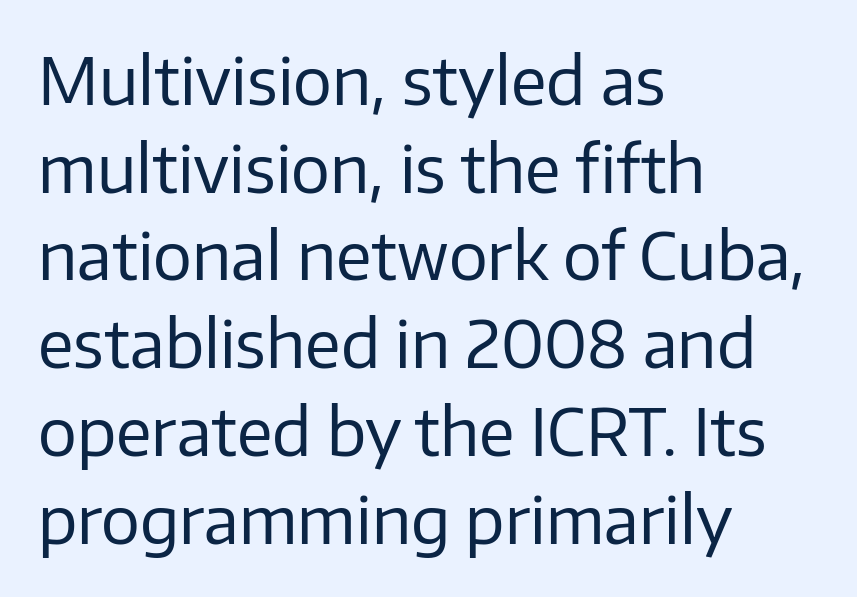
The image shows 65 px regular-weight sans-serif type, upright; set left-aligned, normal line spacing (1.35x), normal letter spacing, not underlined; low stroke contrast and a medium x-height.
